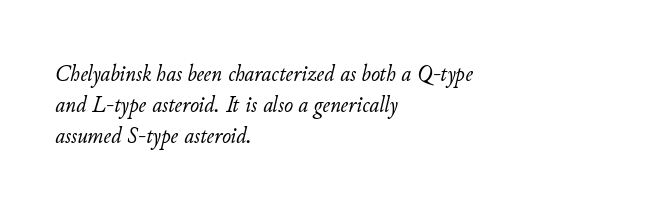
Q: Is the text bold? A: No.
Q: Is the text italic (slanted)? A: Yes, it leans right by about 11 degrees.
Q: Is the text underlined? A: No.
Q: How is the paragraph aligned? A: Left-aligned.
Q: Is the spacing between letters normal or unusually wide? A: Normal.
Q: Is the spacing between lines tight, normal or loose? A: Normal.
